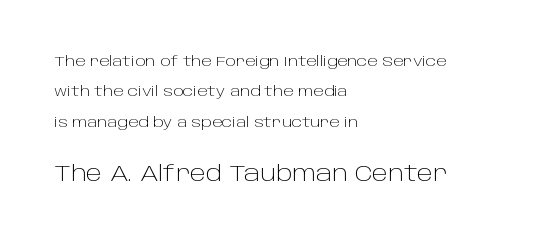
Q: Is the text bold? A: No.
Q: Is the text italic (slanted)? A: No, it is upright.
Q: Is the text underlined? A: No.
Q: How is the paragraph aligned? A: Left-aligned.
Q: Is the spacing between letters normal or unusually wide? A: Normal.
Q: Is the spacing between lines tight, normal or loose? A: Loose.
Q: Which block of text is set in a larger size, the first (top) or the second (bottom)? A: The second (bottom) one.
